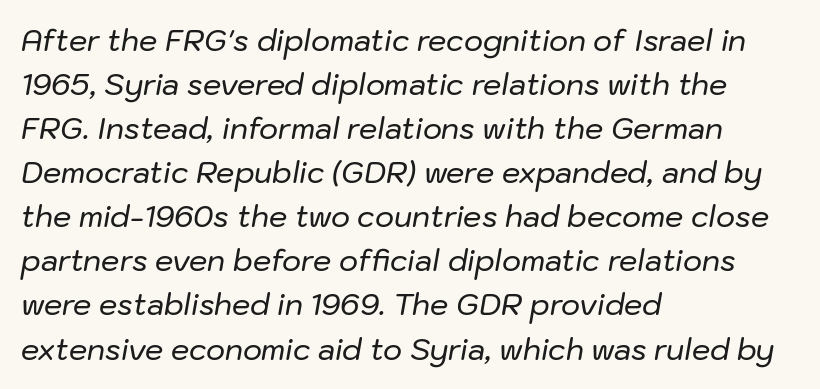
Q: Is the text italic (slanted)? A: Yes, it leans right by about 10 degrees.
Q: Is the text underlined? A: No.
Q: How is the paragraph aligned? A: Left-aligned.
Q: Is the spacing between letters normal or unusually wide? A: Normal.
Q: Is the spacing between lines tight, normal or loose? A: Normal.
Q: Width (condensed, normal, or wide)? A: Normal.
Q: Stroke contrast? A: Low.
Q: x-height? A: Medium.
Q: Monospaced? A: No.
